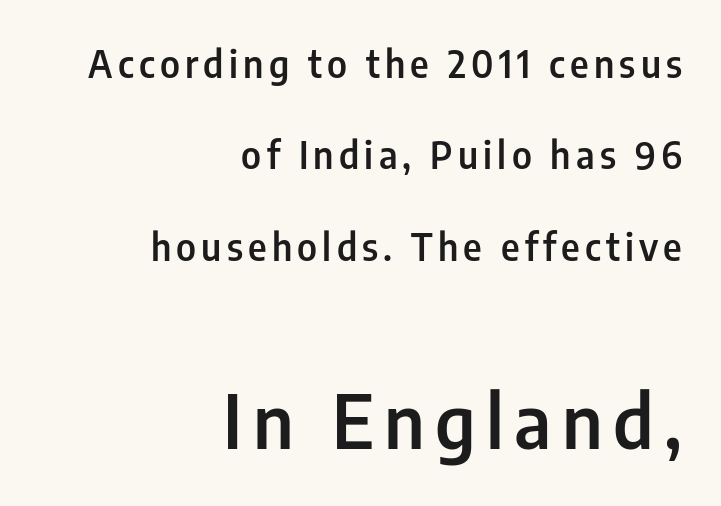
The image shows 74 px semibold, condensed sans-serif type, upright; set right-aligned, loose line spacing (2.47x), not underlined; the second (bottom) block is 2.0x larger; low stroke contrast and a medium x-height.
